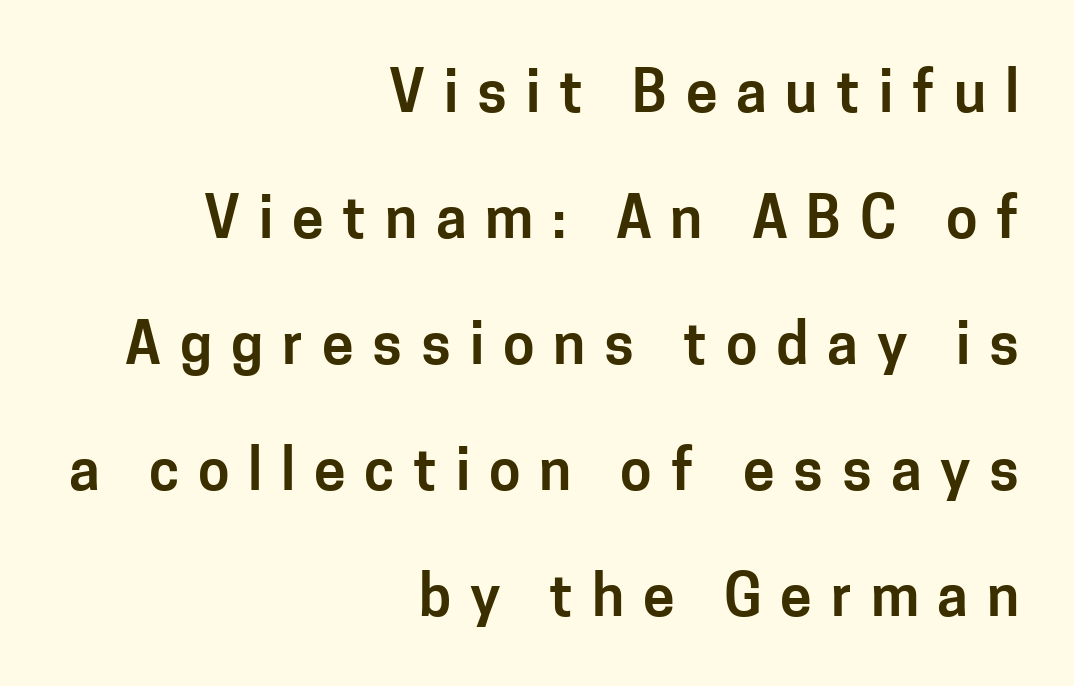
The image shows 57 px sans-serif type, upright; set right-aligned, loose line spacing (2.21x), unusually wide letter spacing (+0.33 em), not underlined; low stroke contrast and a medium x-height.
